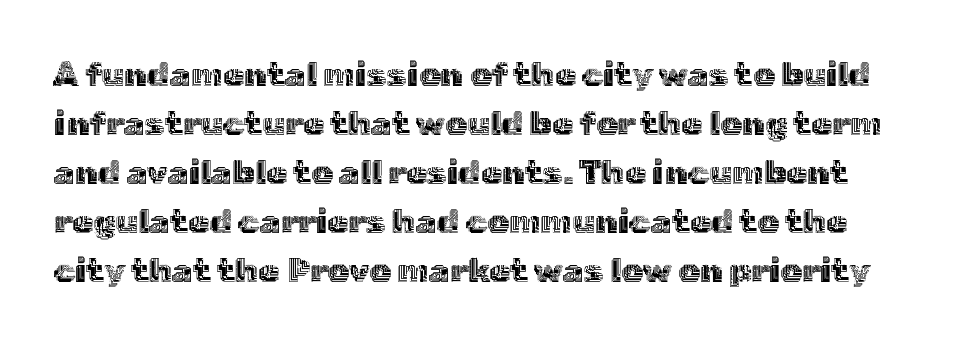
Q: Is the text italic (slanted)? A: No, it is upright.
Q: Is the text underlined? A: No.
Q: Is the spacing between letters normal or unusually wide? A: Normal.
Q: Is the spacing between lines tight, normal or loose? A: Normal.
Q: Width (condensed, normal, or wide)? A: Normal.
Q: x-height? A: Medium.
Q: Monospaced? A: No.
